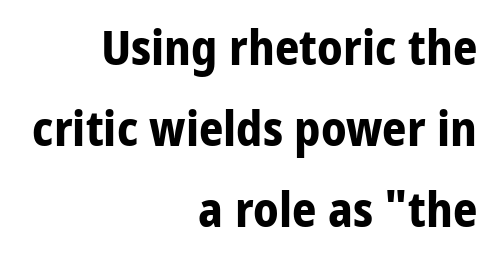
The rendering keeps characters at their native spacing. The letters advance in unequal steps, a hallmark of proportional type. Successive baselines arrive at the customary interval. Glance below the letters and you will spot only blank space. Line endings align vertically; line beginnings do not. The sample has been set heavy, in full bold.
